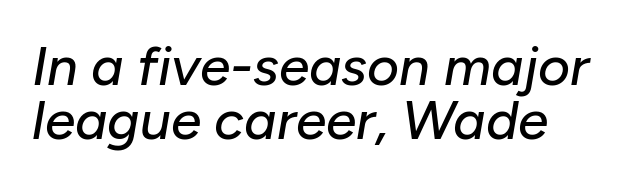
Q: Is the text italic (slanted)? A: Yes, it leans right by about 10 degrees.
Q: Is the text underlined? A: No.
Q: Is the spacing between letters normal or unusually wide? A: Normal.
Q: Is the spacing between lines tight, normal or loose? A: Tight.
Q: Width (condensed, normal, or wide)? A: Normal.
Q: Stroke contrast? A: Low.
Q: x-height? A: Medium.
Q: Monospaced? A: No.
